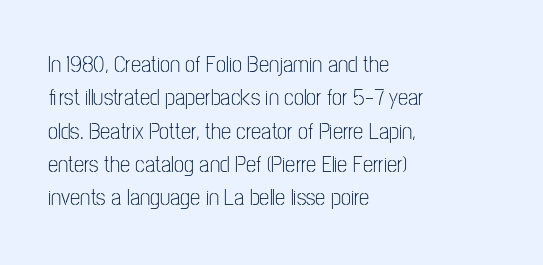
The image shows 23 px text type, upright; set left-aligned, normal line spacing (1.45x), normal letter spacing, not underlined.
